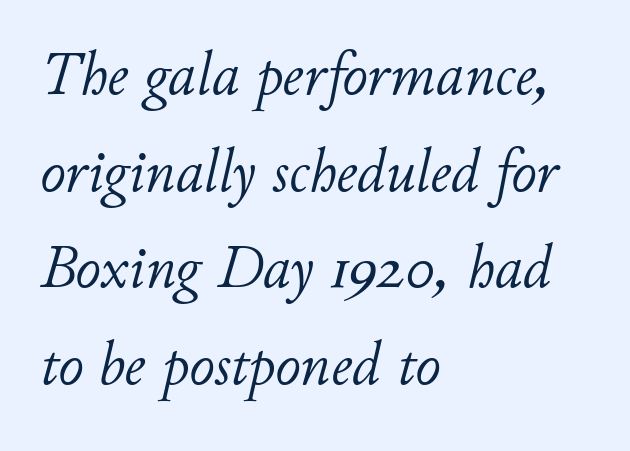
Slant detected: the letters are inclined. Horizontal alignment here is leftward, the default for most running prose. This sample has the flowing, uneven cadence of proportional lettering. Glance below the letters and you will spot only blank space.
